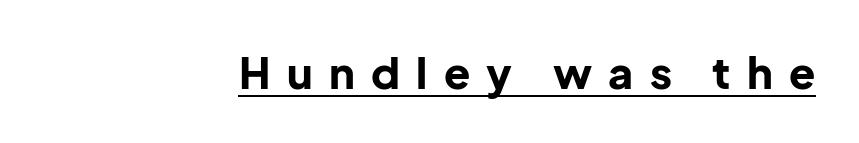
The image shows 43 px bold sans-serif type, upright; set right-aligned, unusually wide letter spacing (+0.38 em), underlined; low stroke contrast and a medium x-height.
